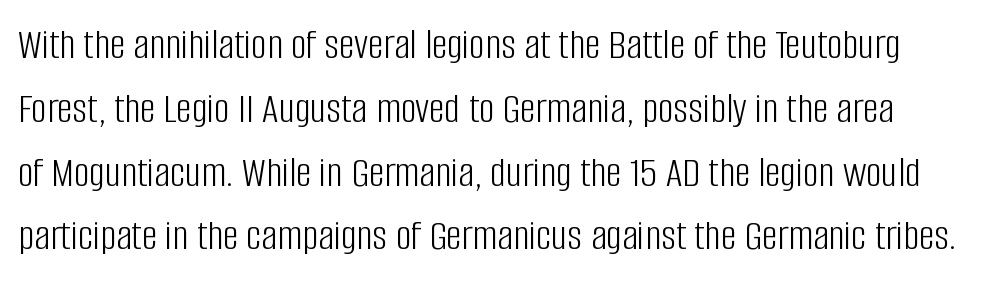
{"serif": "no", "italic": "no", "bold": "no", "weight": "light", "width": "condensed", "stroke_contrast": "low", "x_height": "large", "monospaced": "no", "underline": "no", "line_spacing": "normal", "line_spacing_ratio": 1.45, "letter_spacing": "normal", "letter_spacing_em": 0.0, "glyph_px": 44}
